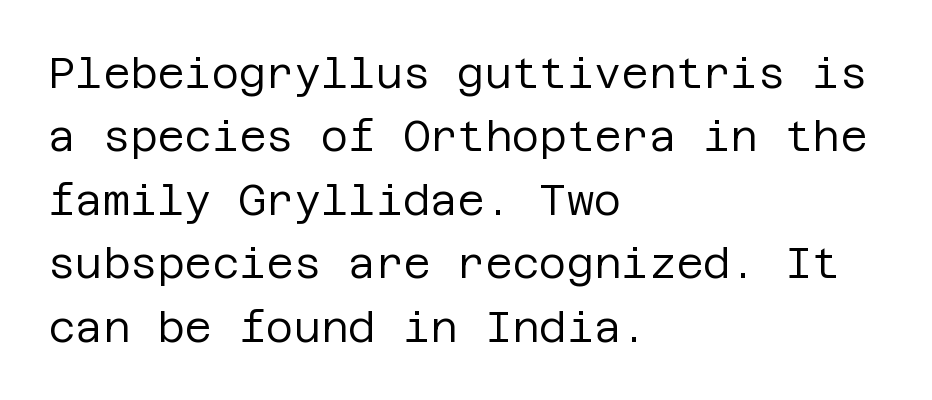
{"serif": "no", "italic": "no", "bold": "no", "weight": "regular", "width": "normal", "stroke_contrast": "low", "x_height": "large", "underline": "no", "align": "left", "line_spacing": "normal", "line_spacing_ratio": 1.51, "letter_spacing": "normal", "letter_spacing_em": 0.0, "glyph_px": 42}
